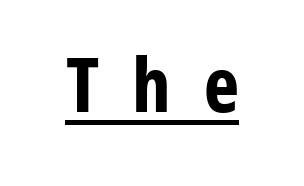
The image shows 75 px bold, condensed sans-serif type, upright; set unusually wide letter spacing (+0.44 em), underlined; low stroke contrast and a medium x-height.
